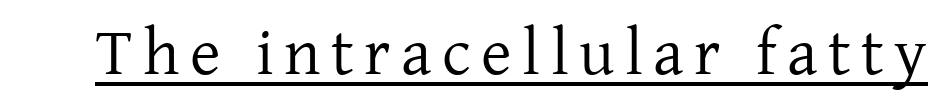
Nope, not italic — everything's standing straight. Notice how a bar underscores the lettering throughout. Little horizontal feet cap the strokes, marking this as serif type. The letters look calm and open, with moderate or lighter stems. The rendering uses natural spacing where letterforms have individual widths.
